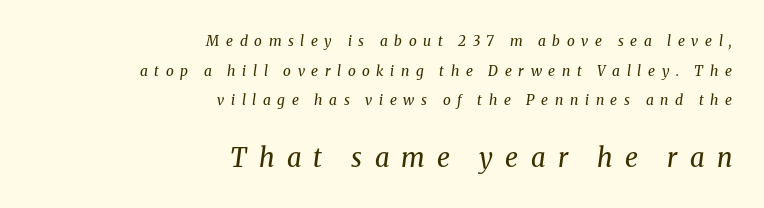
Whoever set this made the second block the dominant, larger element. A student would call this right alignment; a typographer would say flush right, rag left. The foot of each line stays bare and open. How would I describe the line gaps? Wide and relaxed. The lettering tilts uniformly, giving the passage an italic look.
